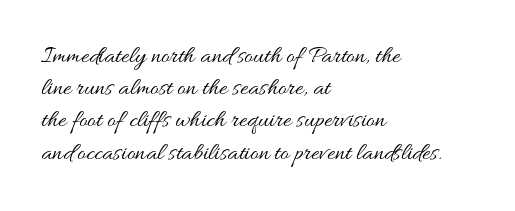
The image shows 25 px text type; set left-aligned, normal line spacing (1.29x), normal letter spacing, not underlined.
